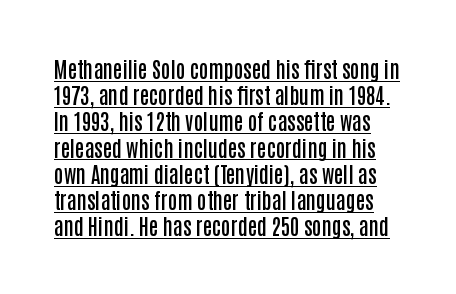
Honestly, the letter spacing is just normal — you wouldn't notice it. These lines sit exactly where default settings would place them. In terms of posture, this sample is upright. Underlined type.
